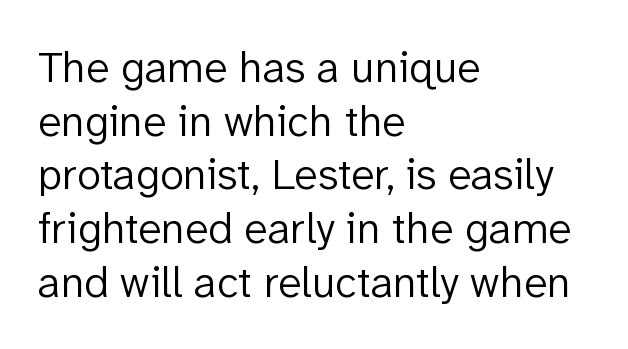
The image shows 44 px light sans-serif type, upright; set left-aligned, line spacing 1.22x, normal letter spacing, not underlined; low stroke contrast and a medium x-height.
